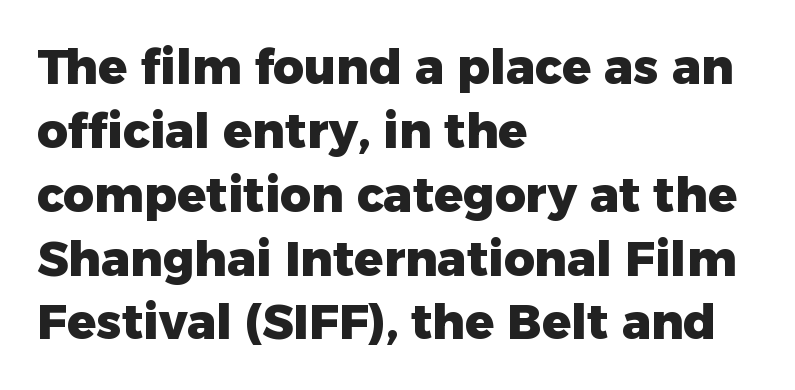
The image shows 48 px heavy sans-serif type, upright; set left-aligned, normal line spacing (1.33x), normal letter spacing, not underlined; low stroke contrast and a medium x-height.
